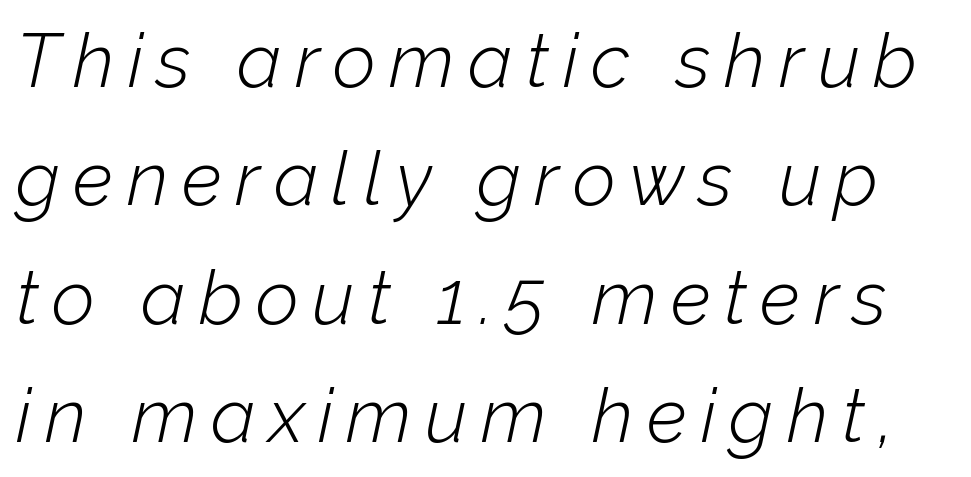
The image shows 75 px light type, italic (leaning right); set normal line spacing (1.58x), not underlined; low stroke contrast and a medium x-height.
